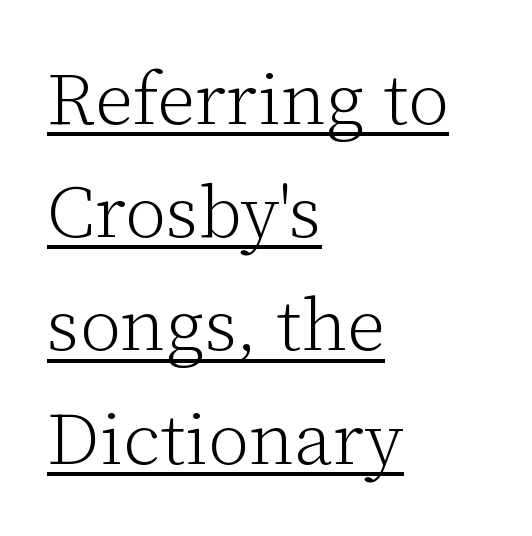
Q: Is the text bold? A: No.
Q: Is the text italic (slanted)? A: No, it is upright.
Q: Is the typeface a serif or a sans-serif typeface? A: Serif.
Q: Is the text underlined? A: Yes.
Q: How is the paragraph aligned? A: Left-aligned.
Q: Is the spacing between letters normal or unusually wide? A: Normal.
Q: Is the spacing between lines tight, normal or loose? A: Normal.
Q: Width (condensed, normal, or wide)? A: Normal.
Q: Stroke contrast? A: Low.
Q: x-height? A: Medium.
Q: Monospaced? A: No.
